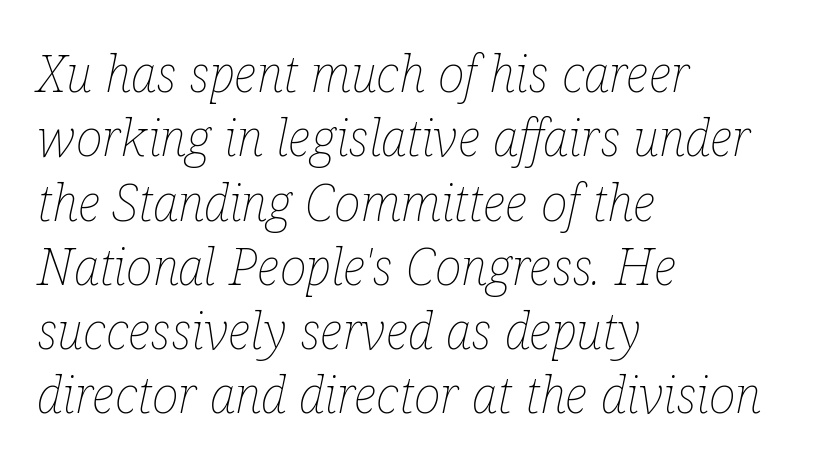
Summary of vertical rhythm: regular, with standard interline spacing. The passage shown is typed in a proportional face where columns would drift. The gap between lines stays unmarked. Is the stroke heavy? The answer is a plain regular-or-lighter. The rag falls on the right side of this text block. The horizontal fit of the characters is conventional and even.
